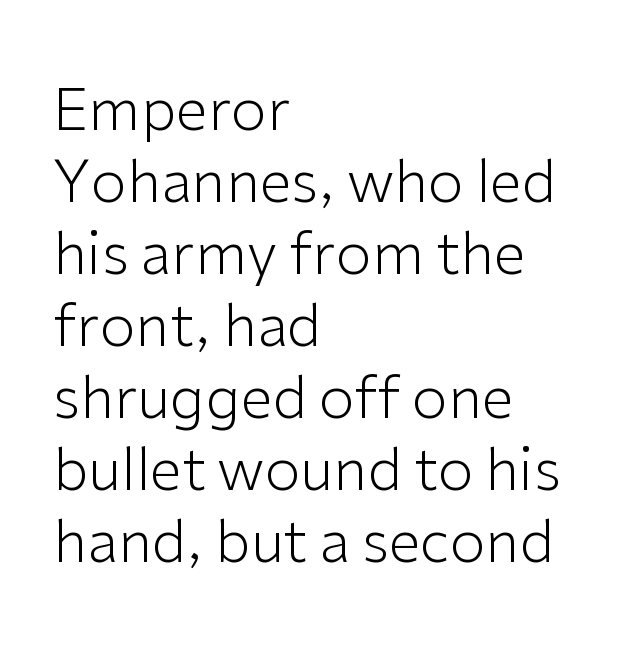
The letters advance in unequal steps, a hallmark of proportional type. The type sits square on the baseline with zero lean. Counters stay open thanks to moderate or lighter strokes. Casual observation: everything's shoved over to the left.
